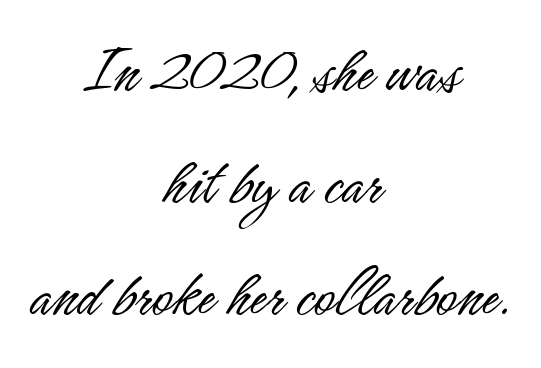
{"serif": "no", "bold": "no", "weight": "light", "width": "condensed", "stroke_contrast": "low", "x_height": "small", "monospaced": "no", "underline": "no", "align": "center", "line_spacing": "normal", "line_spacing_ratio": 1.6, "letter_spacing": "normal", "letter_spacing_em": 0.0, "glyph_px": 70}
